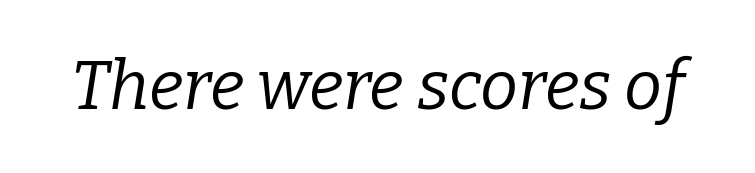
Q: Is the text bold? A: No.
Q: Is the text italic (slanted)? A: Yes, it leans right by about 9 degrees.
Q: Is the typeface a serif or a sans-serif typeface? A: Serif.
Q: Is the text underlined? A: No.
Q: Is the spacing between letters normal or unusually wide? A: Normal.
Q: Width (condensed, normal, or wide)? A: Normal.
Q: Stroke contrast? A: Low.
Q: x-height? A: Medium.
Q: Monospaced? A: No.
